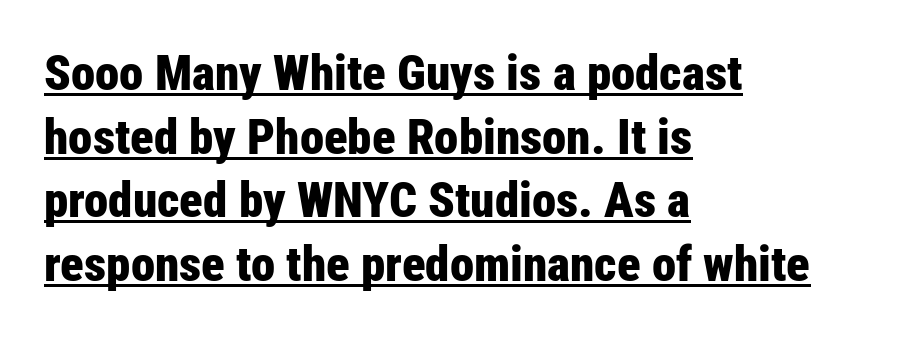
{"serif": "no", "italic": "no", "bold": "yes", "weight": "bold", "width": "condensed", "stroke_contrast": "low", "x_height": "medium", "monospaced": "no", "underline": "yes", "align": "left", "line_spacing": "normal", "line_spacing_ratio": 1.3, "letter_spacing": "normal", "letter_spacing_em": 0.0, "glyph_px": 49}
